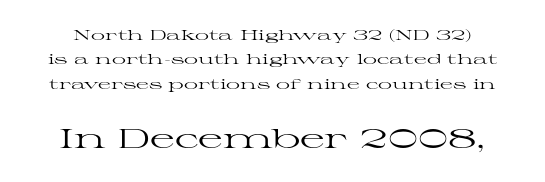
{"italic": "no", "bold": "no", "underline": "no", "line_spacing_ratio": 1.74, "letter_spacing": "normal", "letter_spacing_em": 0.0, "larger_block": "second", "size_ratio": 1.93, "glyph_px": 27}
